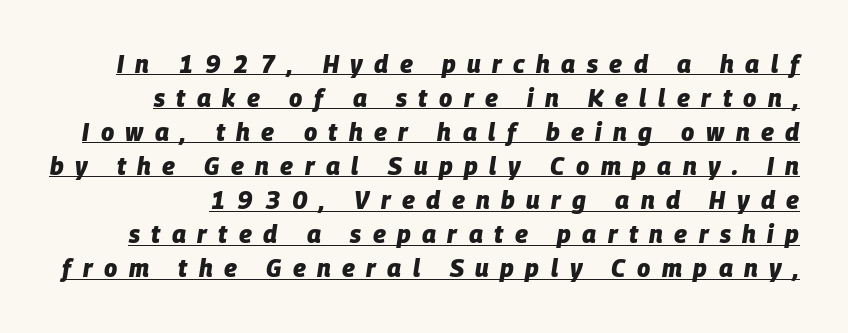
The image shows 24 px bold type, italic (leaning right); set normal line spacing (1.42x), unusually wide letter spacing (+0.48 em), underlined.
